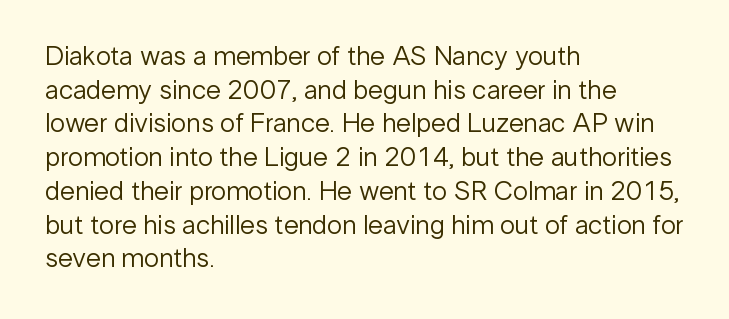
The image shows 27 px text type, upright; set left-aligned, normal line spacing (1.25x), normal letter spacing, not underlined.
